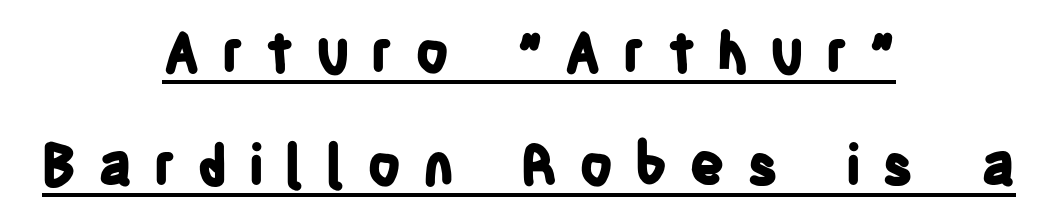
The image shows 55 px bold, condensed sans-serif type, upright; set centered, loose line spacing (2.06x), unusually wide letter spacing (+0.39 em), underlined; low stroke contrast and a large x-height.
